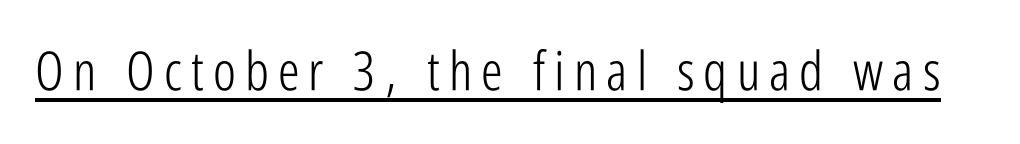
This sample uses an upright cut, with every glyph sitting square on the baseline. Stroke thickness stays within the range of a standard reading face or lighter. Proportional: the letters do not fall into vertical columns. These lines are composed in type without serifs. These characters rest on top of a visible drawn line.
